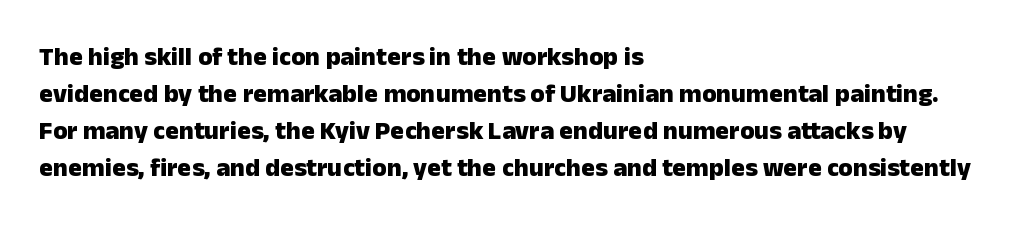
The image shows 26 px bold type, upright; set left-aligned, normal line spacing (1.42x), normal letter spacing, not underlined.
